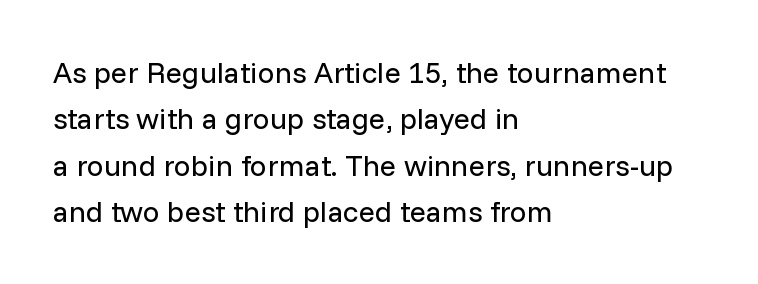
The image shows 30 px regular-weight sans-serif type, upright; set left-aligned, normal line spacing (1.55x), normal letter spacing, not underlined; low stroke contrast and a medium x-height.
